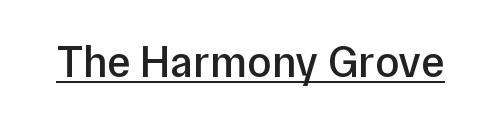
{"serif": "no", "italic": "no", "bold": "semi", "weight": "semibold", "width": "normal", "stroke_contrast": "low", "x_height": "medium", "monospaced": "no", "underline": "yes", "letter_spacing": "normal", "letter_spacing_em": 0.0, "glyph_px": 44}
